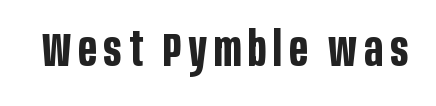
{"serif": "no", "italic": "no", "bold": "yes", "weight": "bold", "width": "condensed", "stroke_contrast": "low", "x_height": "large", "monospaced": "no", "underline": "no", "glyph_px": 47}
